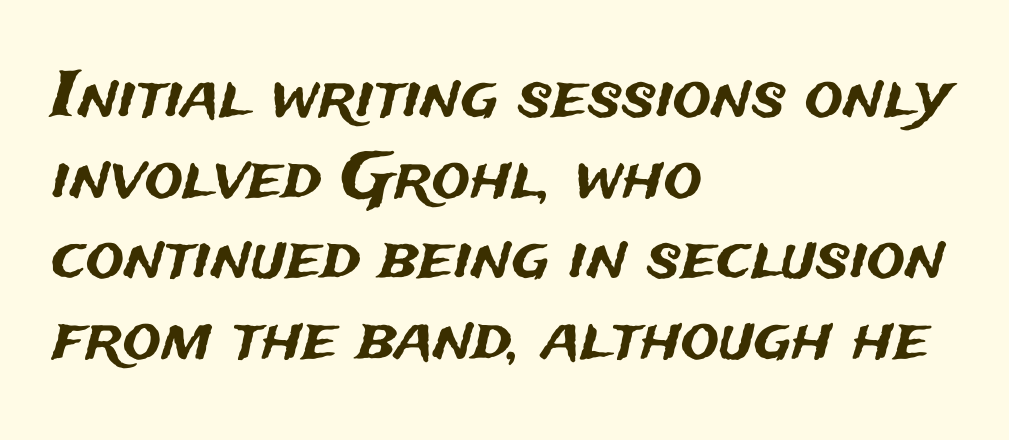
The image shows 64 px sans-serif type; set left-aligned, normal line spacing (1.26x), normal letter spacing, not underlined; medium stroke contrast and a medium x-height.
